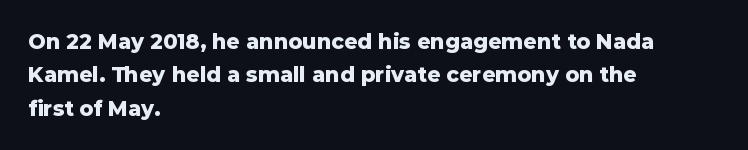
{"italic": "no", "bold": "yes", "underline": "no", "align": "left", "line_spacing": "normal", "line_spacing_ratio": 1.59, "letter_spacing": "normal", "letter_spacing_em": 0.0, "glyph_px": 21}
